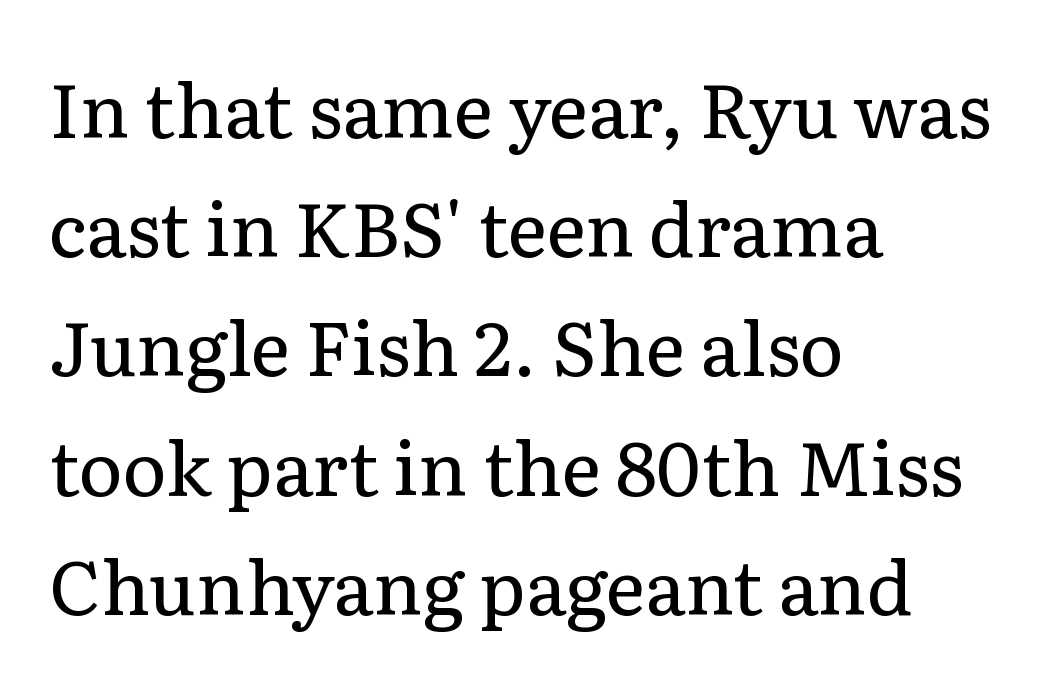
Q: Is the text bold? A: No.
Q: Is the text italic (slanted)? A: No, it is upright.
Q: Is the typeface a serif or a sans-serif typeface? A: Serif.
Q: Is the text underlined? A: No.
Q: How is the paragraph aligned? A: Left-aligned.
Q: Is the spacing between letters normal or unusually wide? A: Normal.
Q: Is the spacing between lines tight, normal or loose? A: Normal.
Q: Width (condensed, normal, or wide)? A: Normal.
Q: Stroke contrast? A: Low.
Q: x-height? A: Medium.
Q: Monospaced? A: No.
